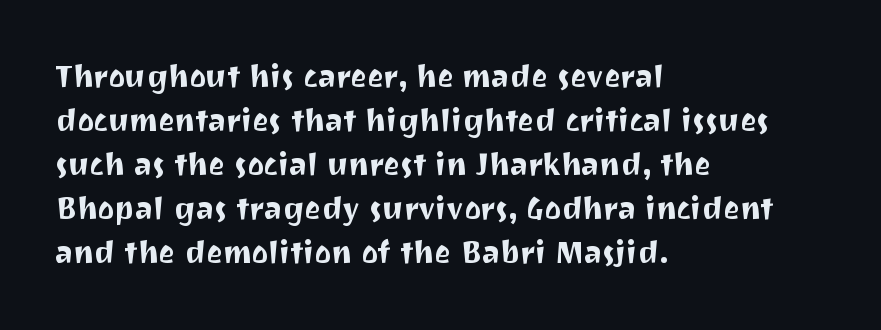
The image shows 31 px sans-serif type, upright; set left-aligned, normal line spacing (1.42x), normal letter spacing, not underlined; medium stroke contrast and a medium x-height.
